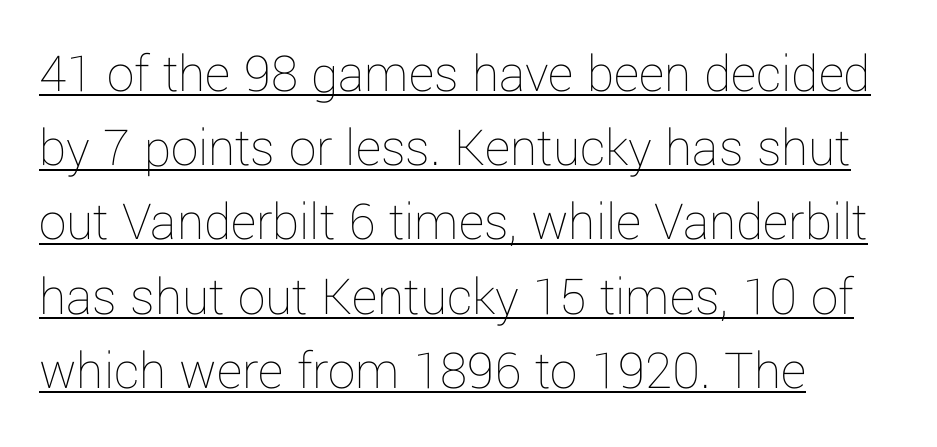
The image shows 55 px thin type, upright; set left-aligned, normal line spacing (1.35x), normal letter spacing, underlined; low stroke contrast and a medium x-height.
